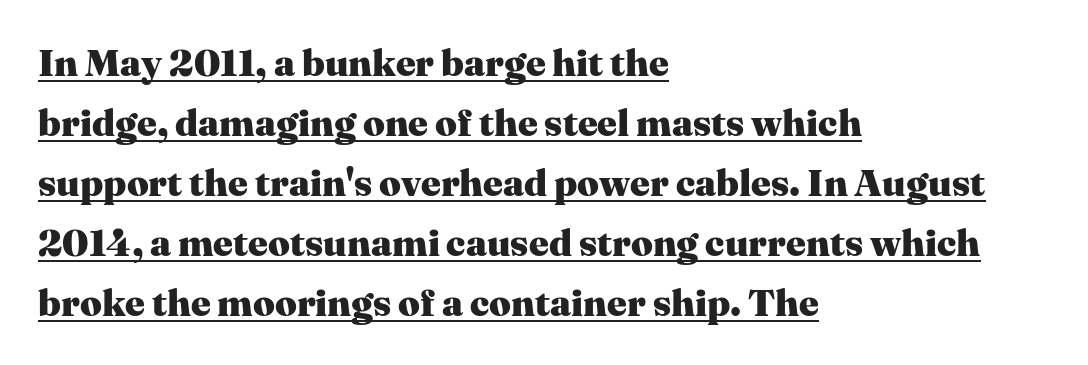
Q: Is the text bold? A: Yes.
Q: Is the text italic (slanted)? A: No, it is upright.
Q: Is the typeface a serif or a sans-serif typeface? A: Serif.
Q: Is the text underlined? A: Yes.
Q: How is the paragraph aligned? A: Left-aligned.
Q: Is the spacing between letters normal or unusually wide? A: Normal.
Q: Is the spacing between lines tight, normal or loose? A: Normal.
Q: Width (condensed, normal, or wide)? A: Normal.
Q: Stroke contrast? A: Medium.
Q: x-height? A: Medium.
Q: Monospaced? A: No.
